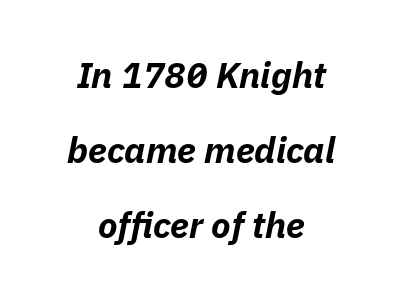
The image shows 36 px bold type, italic (leaning right); set centered, loose line spacing (2.09x), normal letter spacing, not underlined; low stroke contrast and a medium x-height.
